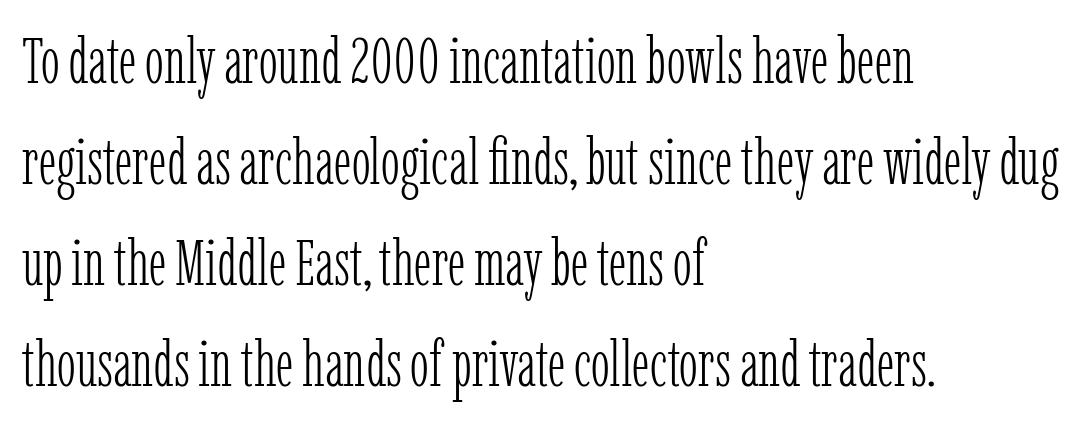
{"serif": "yes", "italic": "no", "bold": "no", "weight": "light", "width": "condensed", "stroke_contrast": "low", "x_height": "medium", "monospaced": "no", "underline": "no", "align": "left", "line_spacing": "normal", "line_spacing_ratio": 1.58, "letter_spacing": "normal", "letter_spacing_em": 0.0, "glyph_px": 64}
